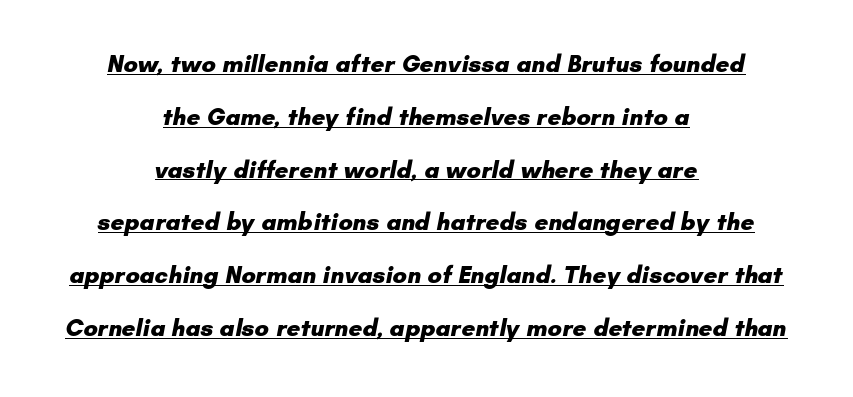
The image shows 24 px bold type; set centered, loose line spacing (2.2x), normal letter spacing, underlined.
